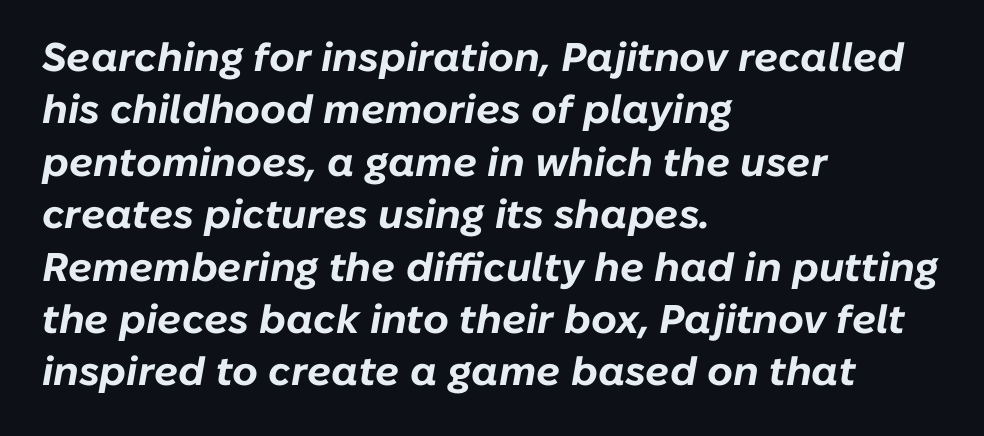
{"italic": "yes", "lean": "right", "slant_degrees": 10, "bold": "yes", "weight": "bold", "width": "normal", "stroke_contrast": "low", "x_height": "medium", "monospaced": "no", "underline": "no", "align": "left", "line_spacing": "normal", "line_spacing_ratio": 1.31, "letter_spacing": "normal", "letter_spacing_em": 0.0, "glyph_px": 40}
